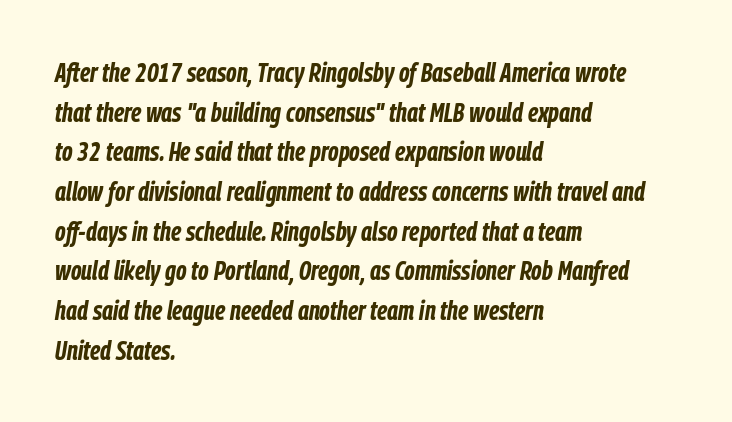
{"italic": "yes", "lean": "right", "slant_degrees": 9, "bold": "yes", "underline": "no", "align": "left", "line_spacing": "normal", "line_spacing_ratio": 1.47, "letter_spacing": "normal", "letter_spacing_em": 0.0, "glyph_px": 27}
